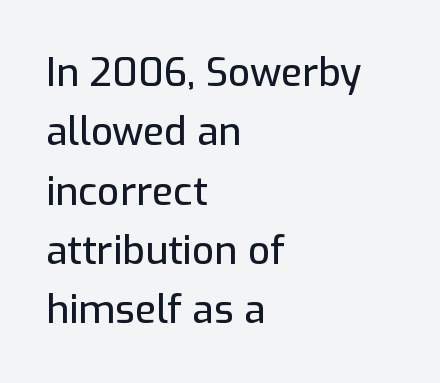
{"serif": "no", "italic": "no", "width": "normal", "stroke_contrast": "low", "x_height": "medium", "monospaced": "no", "underline": "no", "align": "left", "line_spacing": "normal", "line_spacing_ratio": 1.52, "letter_spacing": "normal", "letter_spacing_em": 0.0, "glyph_px": 39}
